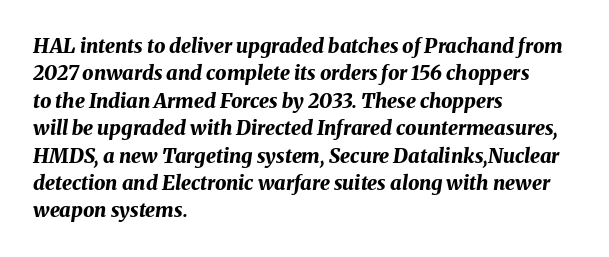
Characters follow at the spacing the type designer built in. The typography opts for an oblique posture over an upright one. Interline gaps are of average width in this sample. Glance below the letters and you will spot only blank space. The face used here has the dense, thick strokes of a bold. The lines in this sample share a left origin and differ only in where they stop.
